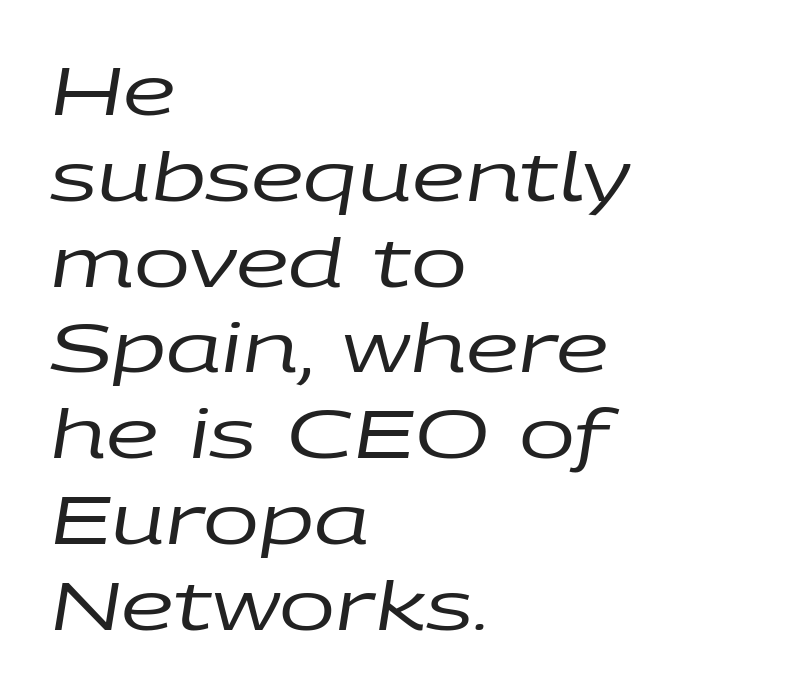
{"italic": "yes", "lean": "right", "slant_degrees": 9, "bold": "no", "weight": "regular", "width": "wide", "stroke_contrast": "low", "x_height": "large", "monospaced": "no", "underline": "no", "align": "left", "line_spacing": "normal", "line_spacing_ratio": 1.28, "letter_spacing": "normal", "letter_spacing_em": 0.0, "glyph_px": 67}
